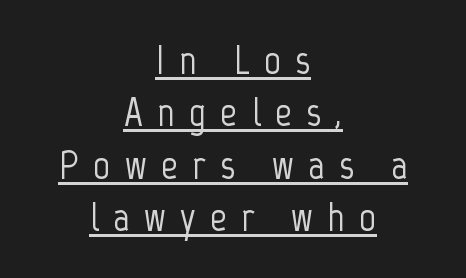
Q: Is the text italic (slanted)? A: No, it is upright.
Q: Is the typeface a serif or a sans-serif typeface? A: Sans-serif.
Q: Is the text underlined? A: Yes.
Q: How is the paragraph aligned? A: Centered.
Q: Is the spacing between letters normal or unusually wide? A: Unusually wide.
Q: Is the spacing between lines tight, normal or loose? A: Normal.
Q: Width (condensed, normal, or wide)? A: Condensed.
Q: Stroke contrast? A: Low.
Q: x-height? A: Medium.
Q: Monospaced? A: No.
